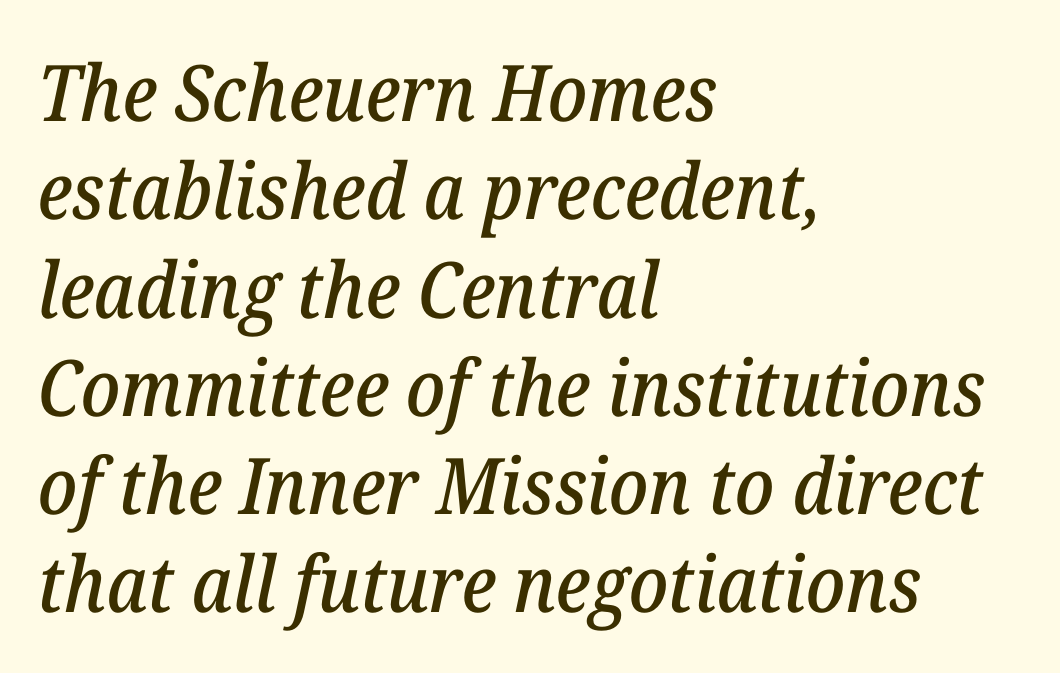
An italicized treatment has been applied to the whole sample. These lines are composed in type with serifs. The letters advance in unequal steps, a hallmark of proportional type. Words float on clear page, feet unadorned. The tracking reads as untouched default to a designer's eye. Rows of type keep a routine distance in the vertical direction.
